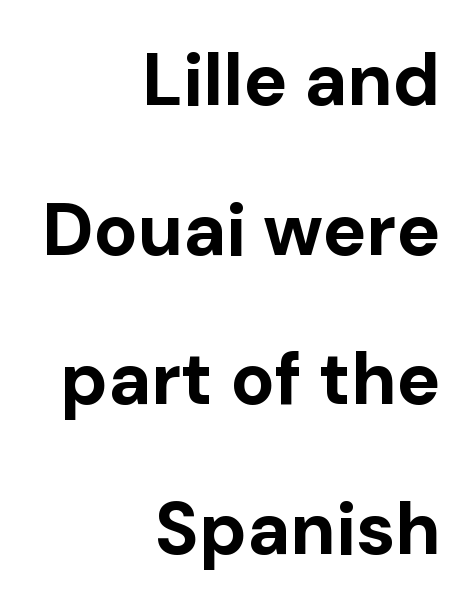
{"serif": "no", "italic": "no", "bold": "yes", "weight": "bold", "width": "normal", "stroke_contrast": "low", "x_height": "medium", "monospaced": "no", "underline": "no", "align": "right", "line_spacing": "loose", "line_spacing_ratio": 2.05, "letter_spacing": "normal", "letter_spacing_em": 0.0, "glyph_px": 73}
